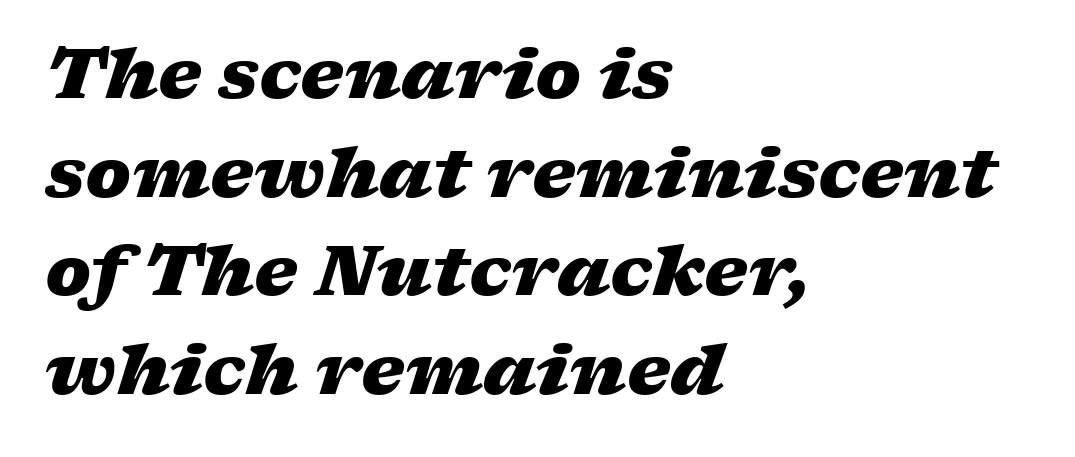
Q: Is the text bold? A: Yes.
Q: Is the text italic (slanted)? A: Yes, it leans right by about 17 degrees.
Q: Is the text underlined? A: No.
Q: How is the paragraph aligned? A: Left-aligned.
Q: Is the spacing between letters normal or unusually wide? A: Normal.
Q: Is the spacing between lines tight, normal or loose? A: Normal.
Q: Width (condensed, normal, or wide)? A: Wide.
Q: Stroke contrast? A: Low.
Q: x-height? A: Medium.
Q: Monospaced? A: No.
